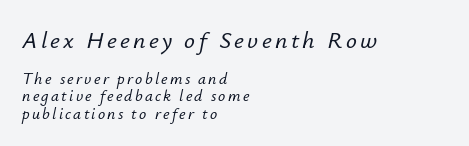
The image shows 24 px text type, italic (leaning right); set left-aligned, tight line spacing (1.08x), not underlined; the first (top) block is 1.5x larger.
